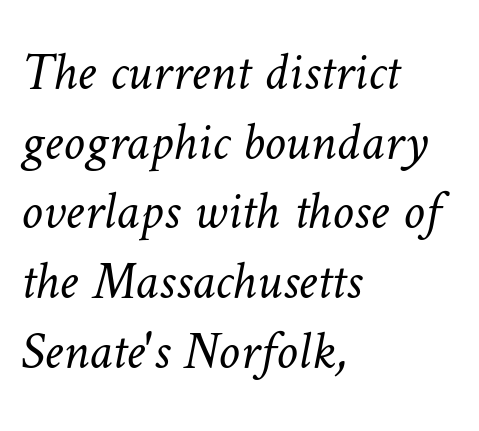
{"bold": "no", "weight": "light", "width": "normal", "stroke_contrast": "low", "x_height": "medium", "monospaced": "no", "underline": "no", "align": "left", "line_spacing": "normal", "line_spacing_ratio": 1.29, "letter_spacing": "normal", "letter_spacing_em": 0.0, "glyph_px": 54}
